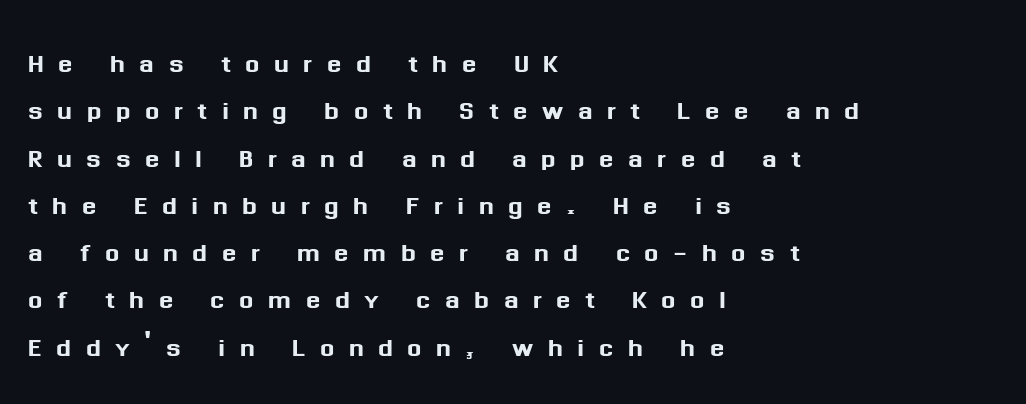
Q: Is the text italic (slanted)? A: No, it is upright.
Q: Is the typeface a serif or a sans-serif typeface? A: Sans-serif.
Q: Is the text underlined? A: No.
Q: How is the paragraph aligned? A: Left-aligned.
Q: Is the spacing between letters normal or unusually wide? A: Unusually wide.
Q: Is the spacing between lines tight, normal or loose? A: Normal.
Q: Width (condensed, normal, or wide)? A: Normal.
Q: Stroke contrast? A: Medium.
Q: x-height? A: Medium.
Q: Monospaced? A: No.
